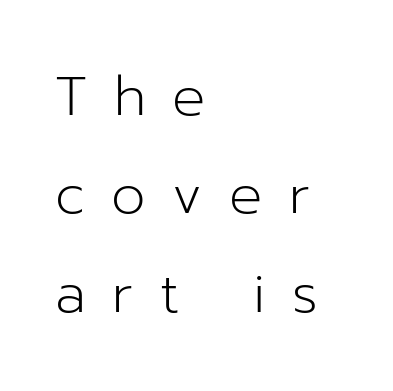
{"serif": "no", "italic": "no", "bold": "no", "weight": "light", "width": "normal", "stroke_contrast": "low", "x_height": "medium", "monospaced": "no", "underline": "no", "align": "left", "line_spacing_ratio": 1.79, "letter_spacing": "wide", "letter_spacing_em": 0.48, "glyph_px": 55}
